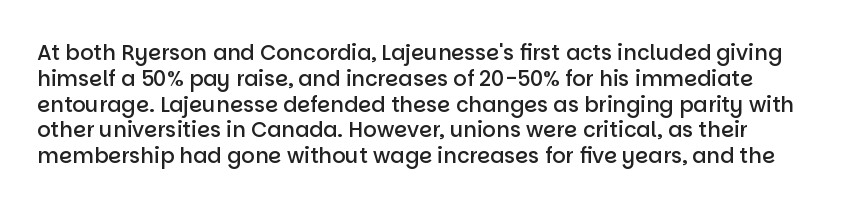
The image shows 21 px text type, upright; set line spacing 1.23x, normal letter spacing, not underlined.
